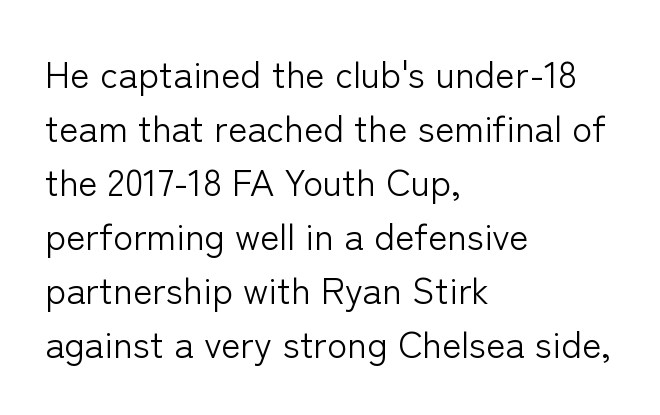
{"serif": "no", "italic": "no", "bold": "no", "weight": "light", "width": "normal", "stroke_contrast": "low", "x_height": "medium", "monospaced": "no", "underline": "no", "align": "left", "line_spacing": "normal", "line_spacing_ratio": 1.46, "letter_spacing": "normal", "letter_spacing_em": 0.0, "glyph_px": 37}
